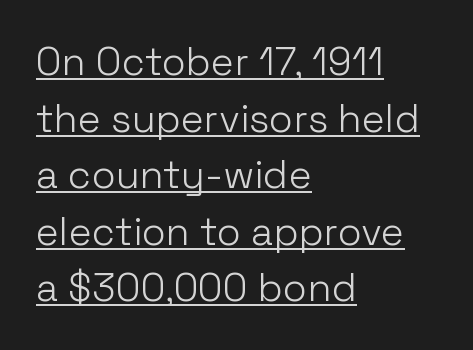
Q: Is the text bold? A: No.
Q: Is the text italic (slanted)? A: No, it is upright.
Q: Is the typeface a serif or a sans-serif typeface? A: Sans-serif.
Q: Is the text underlined? A: Yes.
Q: How is the paragraph aligned? A: Left-aligned.
Q: Is the spacing between letters normal or unusually wide? A: Normal.
Q: Is the spacing between lines tight, normal or loose? A: Normal.
Q: Width (condensed, normal, or wide)? A: Normal.
Q: Stroke contrast? A: Low.
Q: x-height? A: Medium.
Q: Monospaced? A: No.
